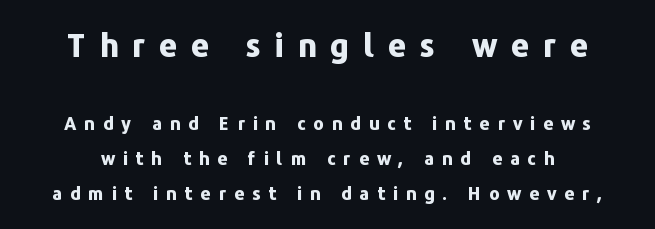
The image shows 32 px bold sans-serif type, upright; set loose line spacing (1.93x), unusually wide letter spacing (+0.43 em), not underlined; the first (top) block is 1.78x larger; low stroke contrast and a medium x-height.
